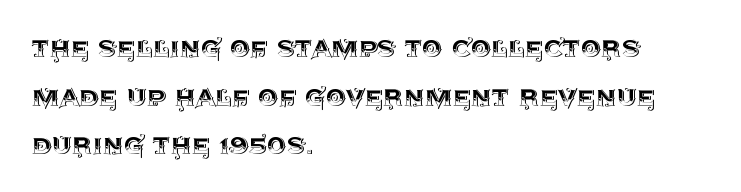
{"italic": "no", "width": "normal", "x_height": "large", "monospaced": "no", "underline": "no", "align": "left", "line_spacing": "normal", "line_spacing_ratio": 1.52, "letter_spacing": "normal", "letter_spacing_em": 0.0, "glyph_px": 32}
